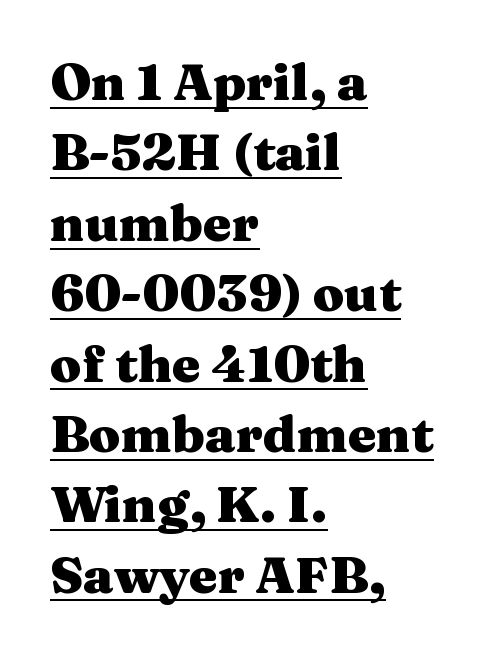
{"serif": "yes", "italic": "no", "bold": "yes", "weight": "heavy", "width": "wide", "stroke_contrast": "medium", "x_height": "medium", "monospaced": "no", "underline": "yes", "align": "left", "line_spacing": "normal", "line_spacing_ratio": 1.38, "letter_spacing": "normal", "letter_spacing_em": 0.0, "glyph_px": 51}
